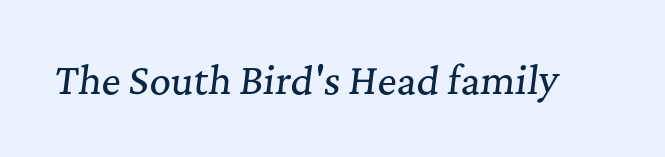
Just letters on the line, the space beneath them empty. Check where the strokes stop: tiny serifs finish them off. Character widths vary here, with narrow letters taking less room than wide ones. Short note: letters normally spaced. A typesetter would mark this as italic.
